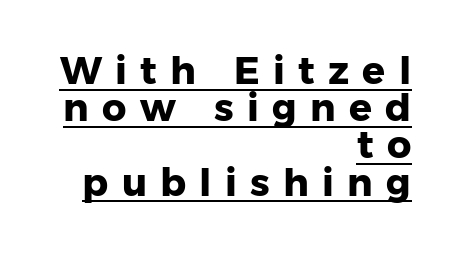
Q: Is the text bold? A: Yes.
Q: Is the text italic (slanted)? A: No, it is upright.
Q: Is the typeface a serif or a sans-serif typeface? A: Sans-serif.
Q: Is the text underlined? A: Yes.
Q: How is the paragraph aligned? A: Right-aligned.
Q: Is the spacing between letters normal or unusually wide? A: Unusually wide.
Q: Is the spacing between lines tight, normal or loose? A: Tight.
Q: Width (condensed, normal, or wide)? A: Normal.
Q: Stroke contrast? A: Low.
Q: x-height? A: Medium.
Q: Monospaced? A: No.
